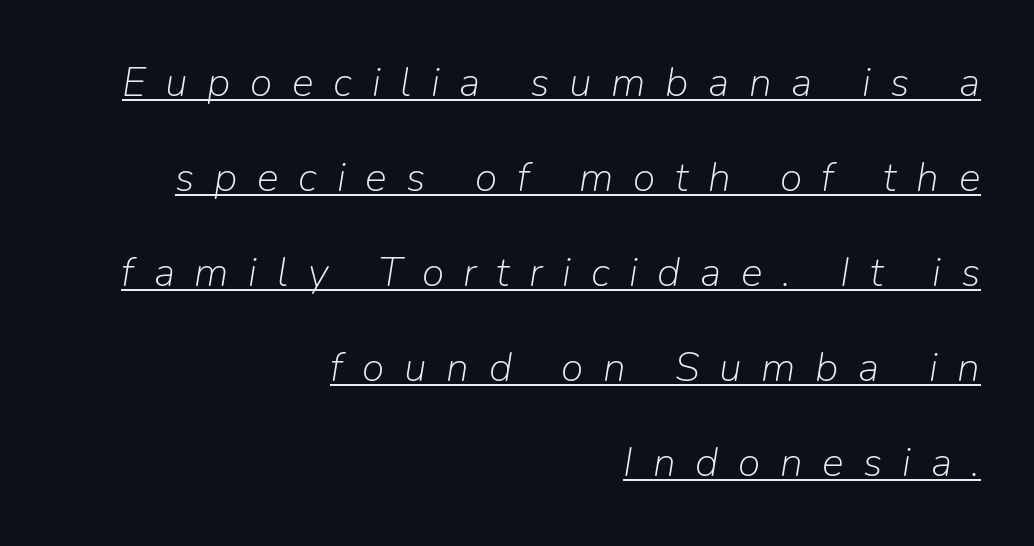
The tracking reads as deliberately expanded to a designer's eye. What decoration does the sample have? An underline. The space between consecutive lines is lavish. Rendered with sloped, italic letterforms. You could not count columns in this text — the font is proportionally spaced. Summary of weight: not heavy and not bold.
